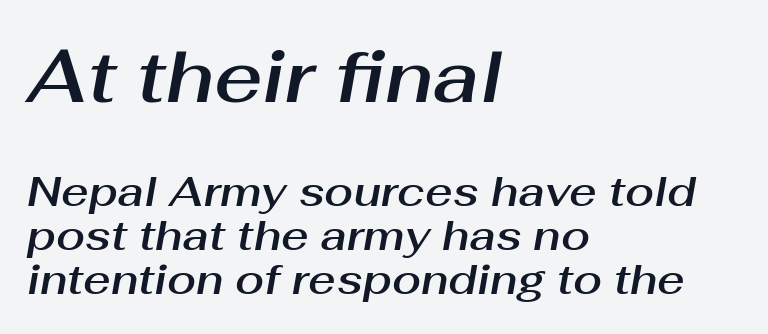
Q: Is the text italic (slanted)? A: Yes, it leans right by about 10 degrees.
Q: Is the text underlined? A: No.
Q: How is the paragraph aligned? A: Left-aligned.
Q: Is the spacing between letters normal or unusually wide? A: Normal.
Q: Is the spacing between lines tight, normal or loose? A: Tight.
Q: Which block of text is set in a larger size, the first (top) or the second (bottom)? A: The first (top) one.
Q: Width (condensed, normal, or wide)? A: Normal.
Q: Stroke contrast? A: Medium.
Q: x-height? A: Medium.
Q: Monospaced? A: No.
